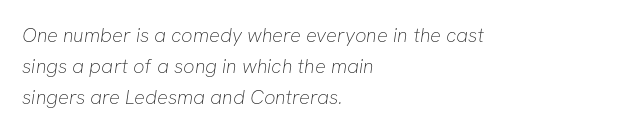
A bare baseline throughout the passage. The line-height multiplier appears to be the usual default. Is the block centered? No — it sits flush against the left margin. The gaps between neighbouring characters are ordinary and unremarkable.
